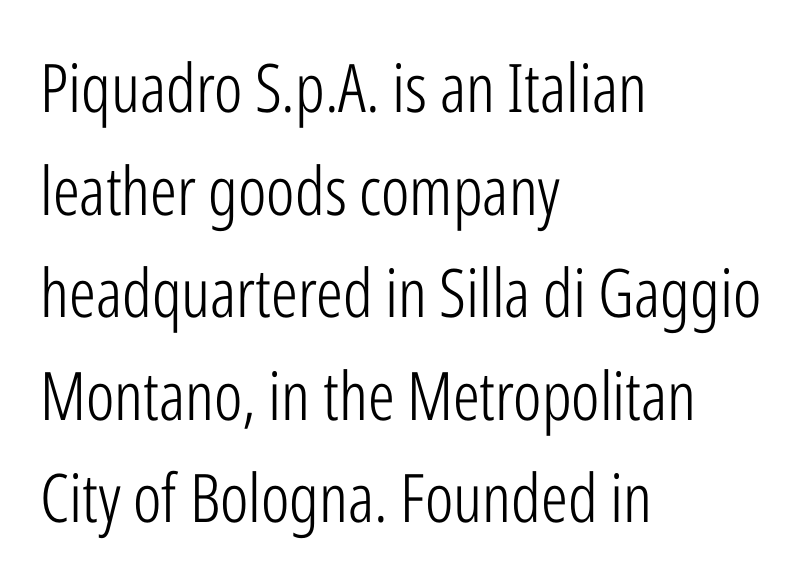
The image shows 67 px light, condensed sans-serif type, upright; set left-aligned, normal line spacing (1.53x), normal letter spacing, not underlined; low stroke contrast and a medium x-height.
